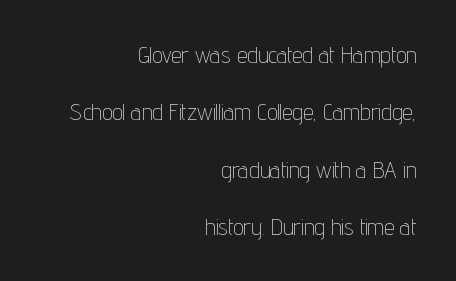
The image shows 23 px text type, upright; set right-aligned, loose line spacing (2.49x), normal letter spacing, not underlined.
